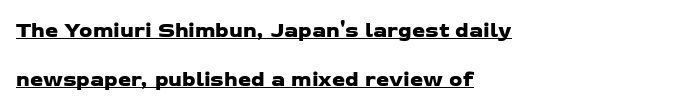
{"underline": "yes", "align": "left", "line_spacing": "loose", "line_spacing_ratio": 2.34, "letter_spacing": "normal", "letter_spacing_em": 0.0, "glyph_px": 21}
